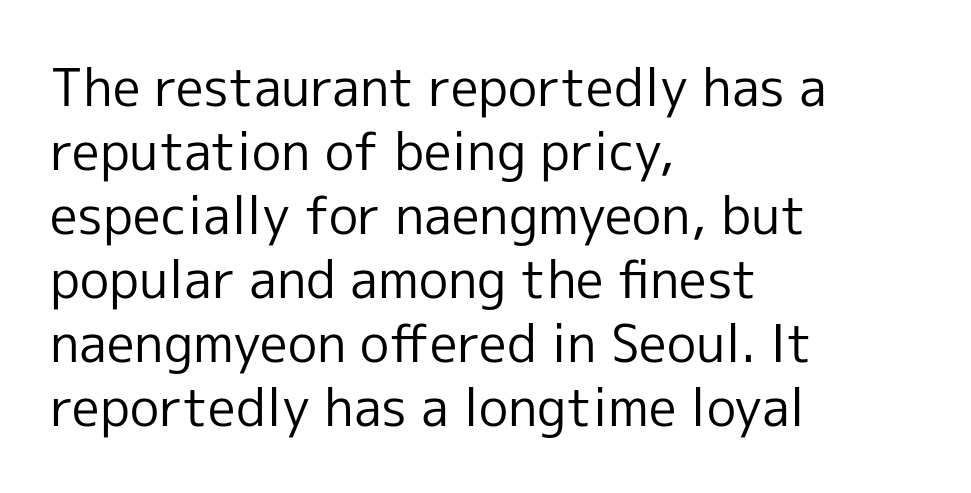
Q: Is the text bold? A: No.
Q: Is the text italic (slanted)? A: No, it is upright.
Q: Is the typeface a serif or a sans-serif typeface? A: Sans-serif.
Q: Is the text underlined? A: No.
Q: How is the paragraph aligned? A: Left-aligned.
Q: Is the spacing between letters normal or unusually wide? A: Normal.
Q: Width (condensed, normal, or wide)? A: Normal.
Q: x-height? A: Medium.
Q: Monospaced? A: No.
